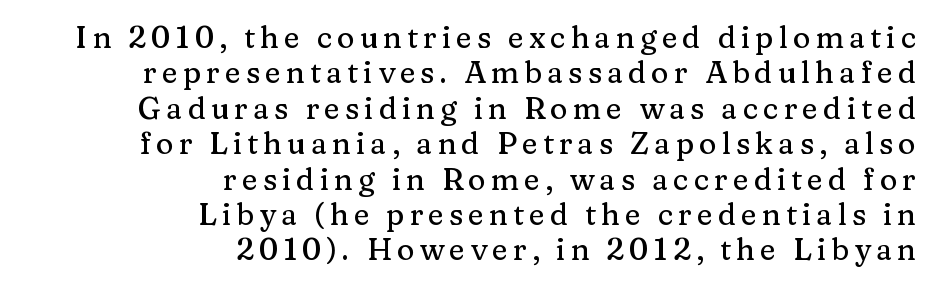
The area under the type is left untouched. Old-style or modern, the face here clearly has serifs. Looks like regular typesetting: each glyph gets only the width it needs. The typesetter chose a ragged-left arrangement here.
